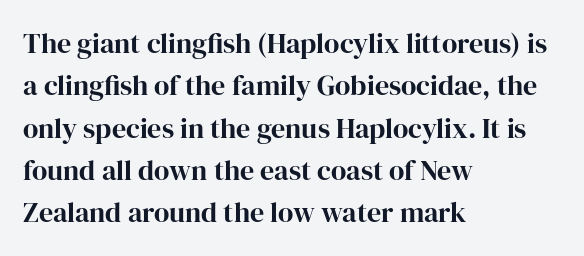
Q: Is the text bold? A: Yes.
Q: Is the text italic (slanted)? A: No, it is upright.
Q: Is the typeface a serif or a sans-serif typeface? A: Serif.
Q: Is the text underlined? A: No.
Q: How is the paragraph aligned? A: Left-aligned.
Q: Is the spacing between letters normal or unusually wide? A: Normal.
Q: Is the spacing between lines tight, normal or loose? A: Normal.
Q: Width (condensed, normal, or wide)? A: Normal.
Q: Stroke contrast? A: High.
Q: x-height? A: Medium.
Q: Monospaced? A: No.
